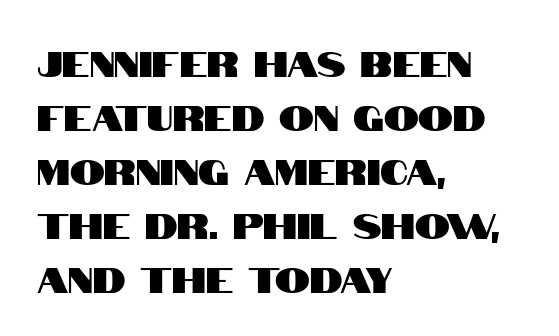
In terms of leading, this rendering sits right in the middle. Honestly, there is no underline to notice here at all. Do the characters align in a grid? No, the font is proportional. Layout note: lines flush left. This sample uses a sans-serif face. The rendering keeps characters at their native spacing.
